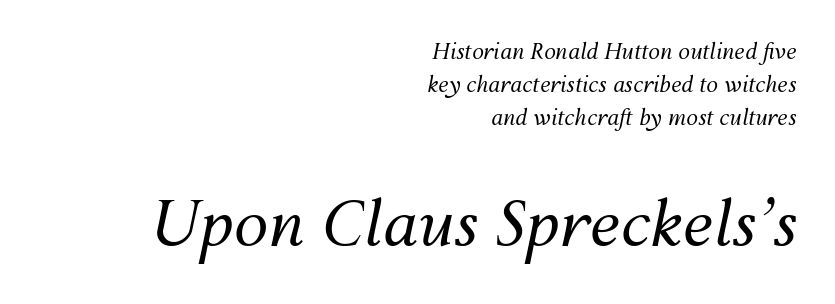
The image shows 62 px regular-weight type, italic (leaning right); set right-aligned, normal line spacing (1.57x), normal letter spacing, not underlined; the second (bottom) block is 2.95x larger; medium stroke contrast and a medium x-height.
